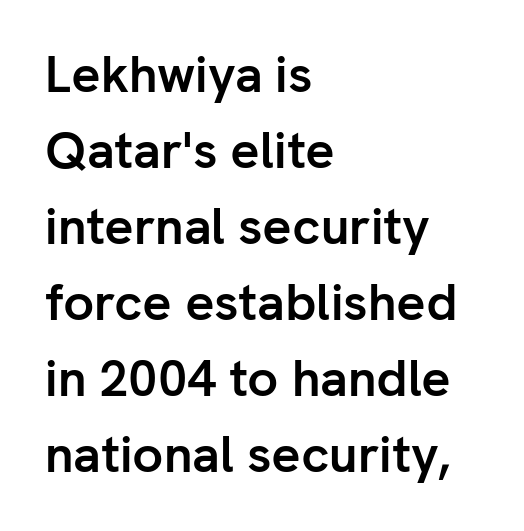
Q: Is the text bold? A: Yes.
Q: Is the text italic (slanted)? A: No, it is upright.
Q: Is the typeface a serif or a sans-serif typeface? A: Sans-serif.
Q: Is the text underlined? A: No.
Q: How is the paragraph aligned? A: Left-aligned.
Q: Is the spacing between letters normal or unusually wide? A: Normal.
Q: Is the spacing between lines tight, normal or loose? A: Normal.
Q: Width (condensed, normal, or wide)? A: Normal.
Q: Stroke contrast? A: Low.
Q: x-height? A: Medium.
Q: Monospaced? A: No.
